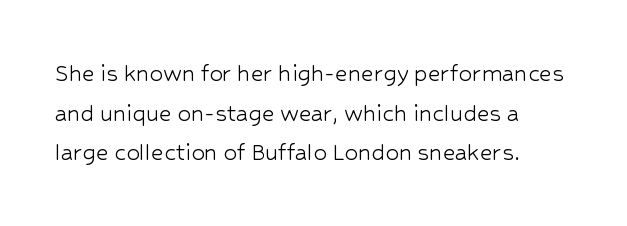
Q: Is the text bold? A: No.
Q: Is the text italic (slanted)? A: No, it is upright.
Q: Is the text underlined? A: No.
Q: How is the paragraph aligned? A: Left-aligned.
Q: Is the spacing between letters normal or unusually wide? A: Normal.
Q: Is the spacing between lines tight, normal or loose? A: Normal.
